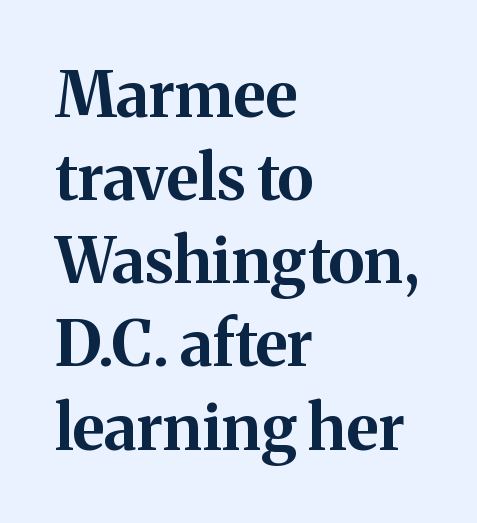
The image shows 63 px bold serif type, upright; set left-aligned, normal line spacing (1.32x), normal letter spacing, not underlined; medium stroke contrast and a medium x-height.
